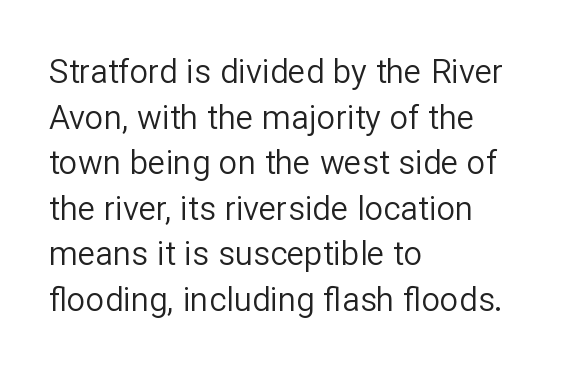
The image shows 33 px regular-weight sans-serif type, upright; set left-aligned, normal line spacing (1.38x), normal letter spacing, not underlined; low stroke contrast and a medium x-height.
